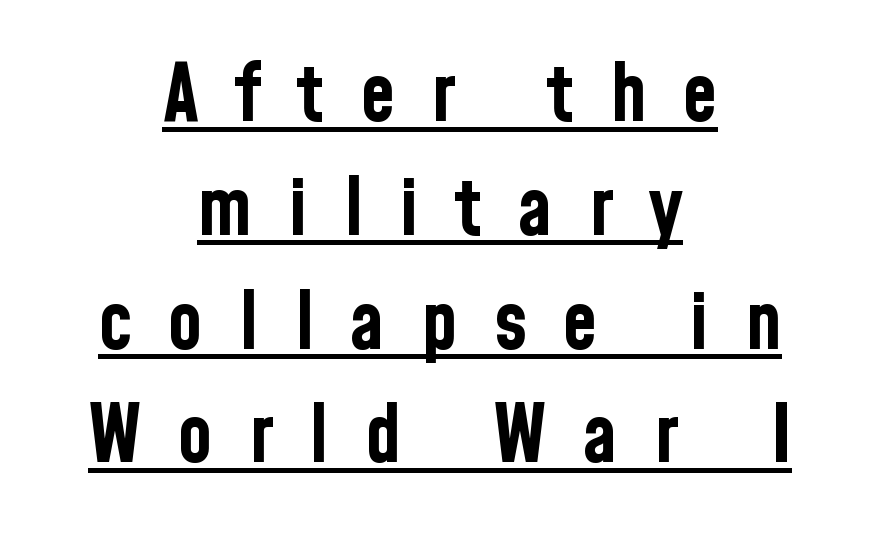
The image shows 79 px bold, condensed sans-serif type, upright; set centered, normal line spacing (1.44x), unusually wide letter spacing (+0.46 em), underlined; low stroke contrast and a medium x-height.
